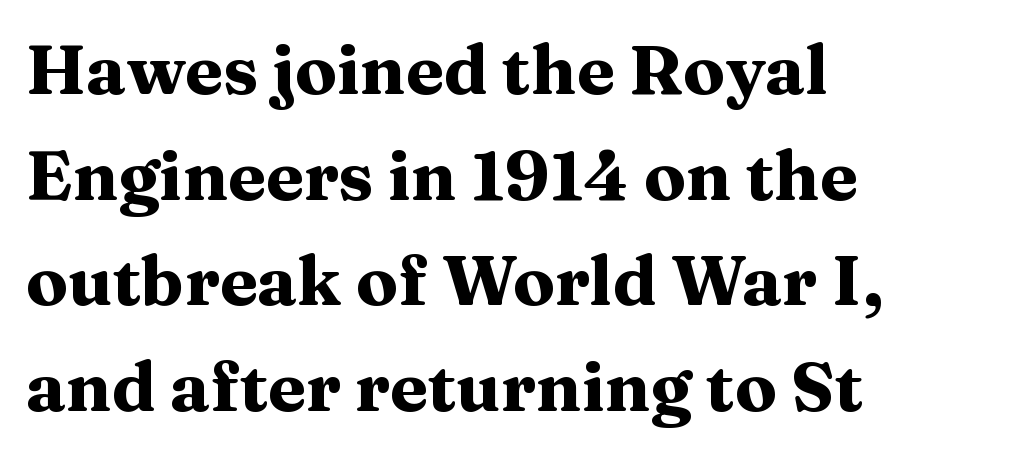
Q: Is the text bold? A: Yes.
Q: Is the text italic (slanted)? A: No, it is upright.
Q: Is the typeface a serif or a sans-serif typeface? A: Serif.
Q: Is the text underlined? A: No.
Q: How is the paragraph aligned? A: Left-aligned.
Q: Is the spacing between letters normal or unusually wide? A: Normal.
Q: Is the spacing between lines tight, normal or loose? A: Normal.
Q: Width (condensed, normal, or wide)? A: Wide.
Q: Stroke contrast? A: Medium.
Q: x-height? A: Medium.
Q: Monospaced? A: No.
